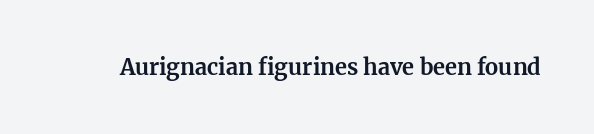
Q: Is the text bold? A: Yes.
Q: Is the text italic (slanted)? A: No, it is upright.
Q: Is the text underlined? A: No.
Q: Is the spacing between letters normal or unusually wide? A: Normal.
